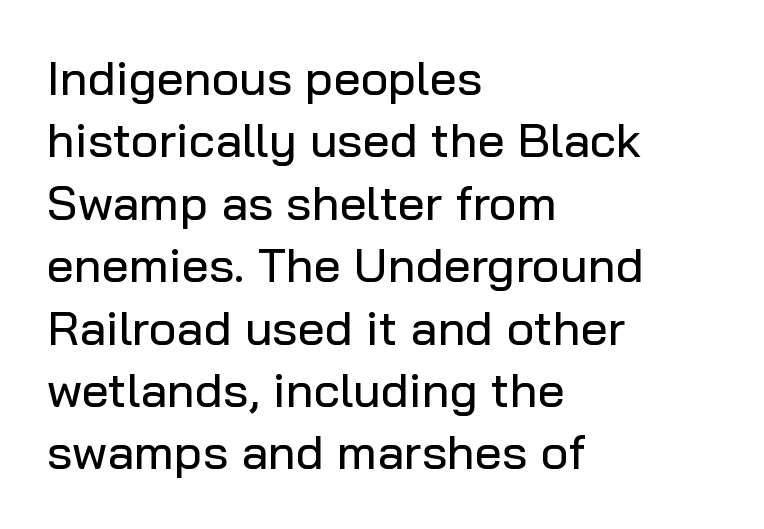
The image shows 48 px sans-serif type, upright; set left-aligned, normal line spacing (1.3x), normal letter spacing, not underlined; low stroke contrast and a medium x-height.
